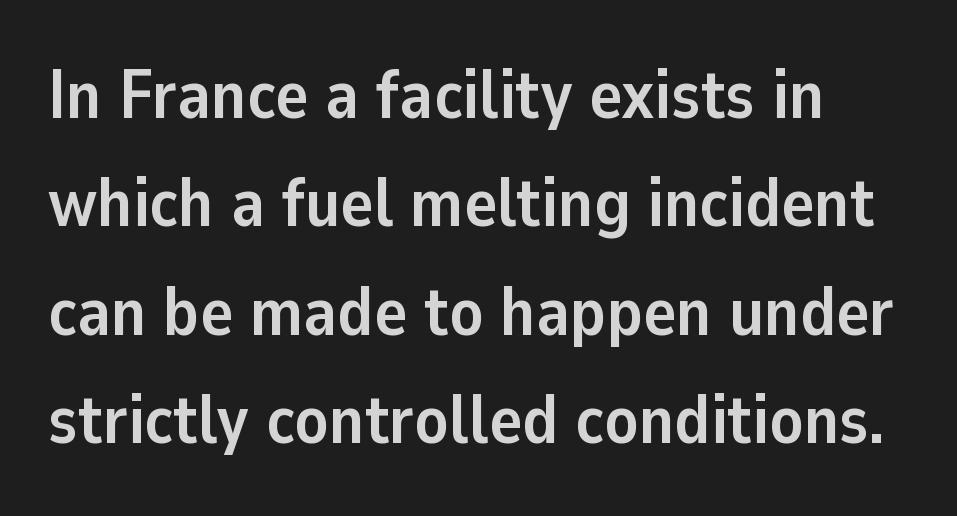
{"serif": "no", "italic": "no", "bold": "yes", "weight": "semibold", "width": "normal", "stroke_contrast": "low", "x_height": "medium", "monospaced": "no", "underline": "no", "line_spacing": "normal", "line_spacing_ratio": 1.57, "letter_spacing": "normal", "letter_spacing_em": 0.0, "glyph_px": 69}
